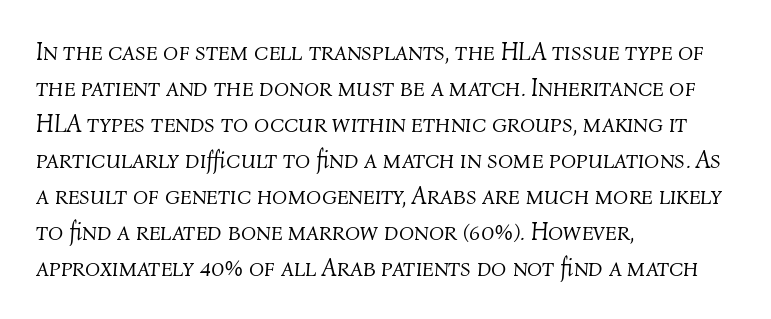
Rule under the text: the space is simply empty. Observe the ordinary spacing: letters are neighbours, not strangers. Italic: yes, the glyphs are oblique. Left-aligned paragraph, ragged on the right. Line spacing here is normal.
